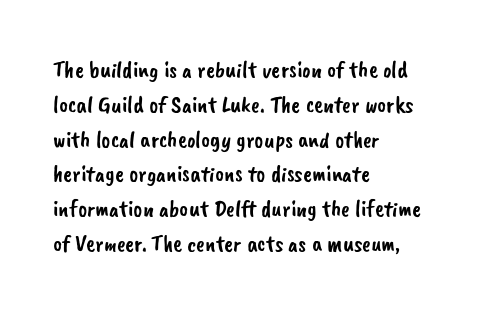
Q: Is the text underlined? A: No.
Q: How is the paragraph aligned? A: Left-aligned.
Q: Is the spacing between letters normal or unusually wide? A: Normal.
Q: Is the spacing between lines tight, normal or loose? A: Normal.
